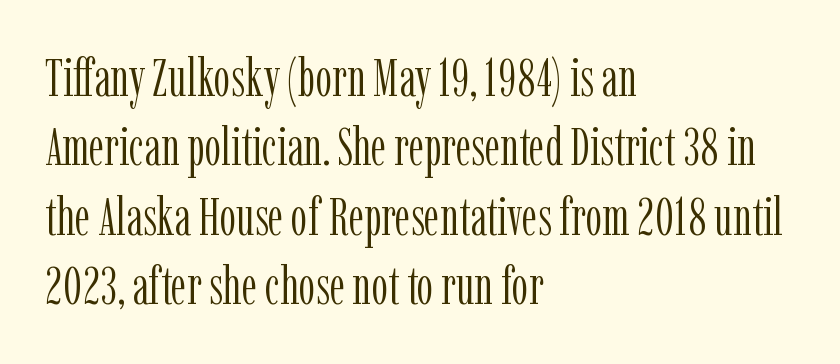
Q: Is the text bold? A: No.
Q: Is the text italic (slanted)? A: No, it is upright.
Q: Is the typeface a serif or a sans-serif typeface? A: Serif.
Q: Is the text underlined? A: No.
Q: How is the paragraph aligned? A: Left-aligned.
Q: Is the spacing between letters normal or unusually wide? A: Normal.
Q: Is the spacing between lines tight, normal or loose? A: Normal.
Q: Width (condensed, normal, or wide)? A: Condensed.
Q: Stroke contrast? A: Low.
Q: x-height? A: Medium.
Q: Monospaced? A: No.
